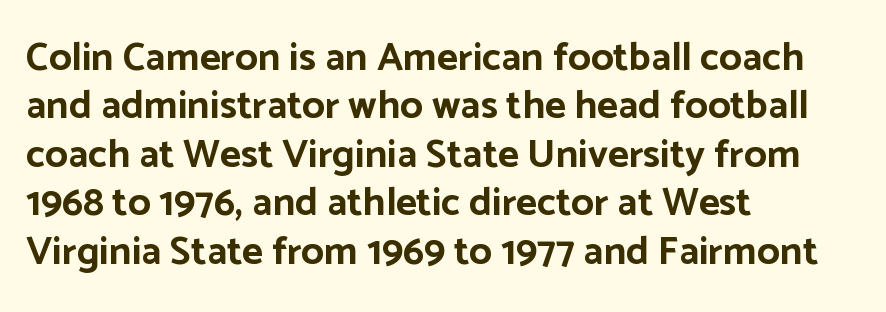
Reading down the block, your eye returns to a fixed left position each line. The letters carry no serifs — their stems end cleanly without finishing strokes. The passage shown is not underscored anywhere. Proportional: the letters do not fall into vertical columns. The typography opts for an upright posture over an oblique one.
